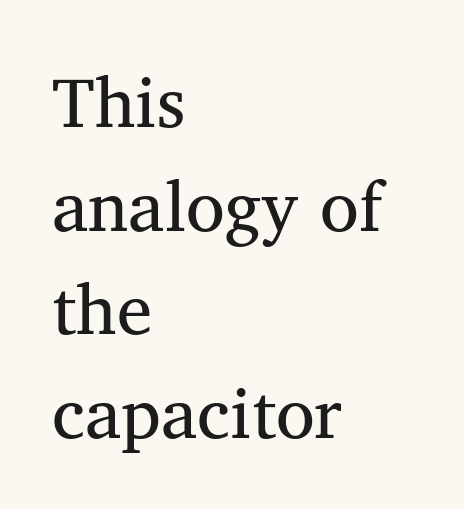
The image shows 71 px serif type; set left-aligned, normal line spacing (1.46x), normal letter spacing, not underlined; medium stroke contrast and a medium x-height.
